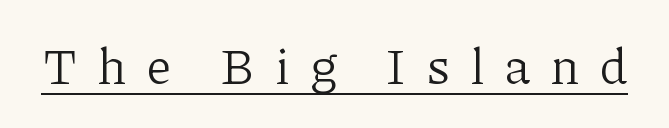
The rendering uses natural spacing where letterforms have individual widths. Each line of the rendering has a horizontal stroke beneath the glyphs. The designer went with a serif here, giving each stem small feet. The specimen reads as upright at a glance.
